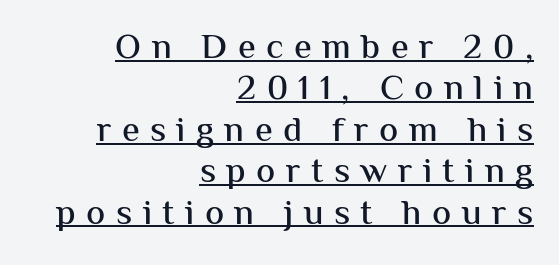
The image shows 36 px sans-serif type, upright; set right-aligned, tight line spacing (1.15x), unusually wide letter spacing (+0.29 em), underlined; medium stroke contrast and a medium x-height.
